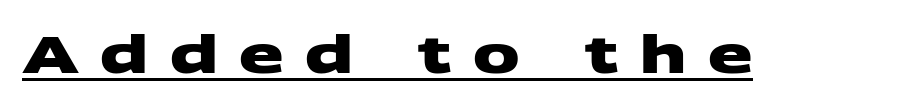
Q: Is the text bold? A: Yes.
Q: Is the typeface a serif or a sans-serif typeface? A: Sans-serif.
Q: Is the text underlined? A: Yes.
Q: Is the spacing between letters normal or unusually wide? A: Unusually wide.
Q: Width (condensed, normal, or wide)? A: Wide.
Q: Stroke contrast? A: Medium.
Q: x-height? A: Large.
Q: Monospaced? A: No.
